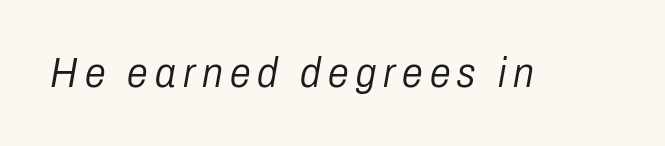
Q: Is the text bold? A: No.
Q: Is the text italic (slanted)? A: Yes, it leans right by about 10 degrees.
Q: Is the text underlined? A: No.
Q: Width (condensed, normal, or wide)? A: Condensed.
Q: Stroke contrast? A: Low.
Q: x-height? A: Medium.
Q: Monospaced? A: No.
